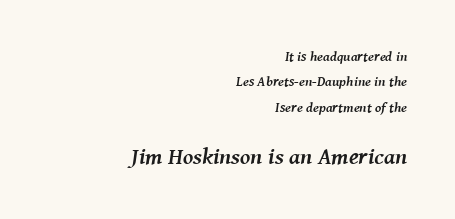
Q: Is the text bold? A: Yes.
Q: Is the text italic (slanted)? A: Yes, it leans right by about 8 degrees.
Q: Is the text underlined? A: No.
Q: How is the paragraph aligned? A: Right-aligned.
Q: Is the spacing between letters normal or unusually wide? A: Normal.
Q: Which block of text is set in a larger size, the first (top) or the second (bottom)? A: The second (bottom) one.
